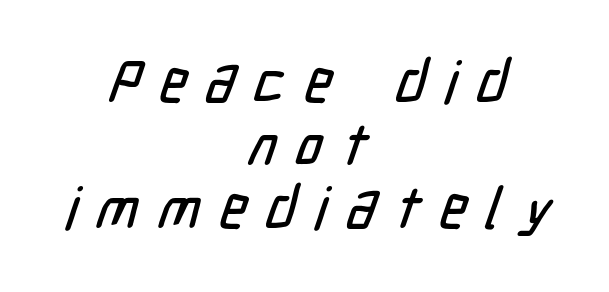
The baseline area is clear. Teacher's note: observe the equal gaps on both sides — that is centered alignment. The characters display no serif detailing; their extremities are plain. The passage shown stacks its lines with hardly any gap. The passage shown has open, widely tracked lettering throughout. Think of a printed novel: that variable character pitch is what you see here.
